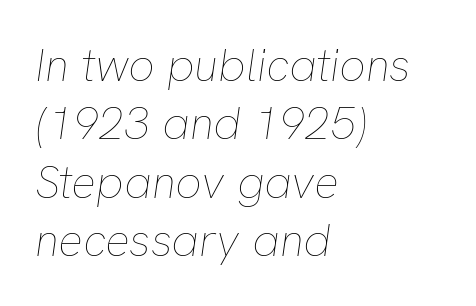
Q: Is the text bold? A: No.
Q: Is the text italic (slanted)? A: Yes, it leans right by about 8 degrees.
Q: Is the text underlined? A: No.
Q: How is the paragraph aligned? A: Left-aligned.
Q: Is the spacing between letters normal or unusually wide? A: Normal.
Q: Is the spacing between lines tight, normal or loose? A: Normal.
Q: Width (condensed, normal, or wide)? A: Normal.
Q: Stroke contrast? A: Low.
Q: x-height? A: Medium.
Q: Monospaced? A: No.
